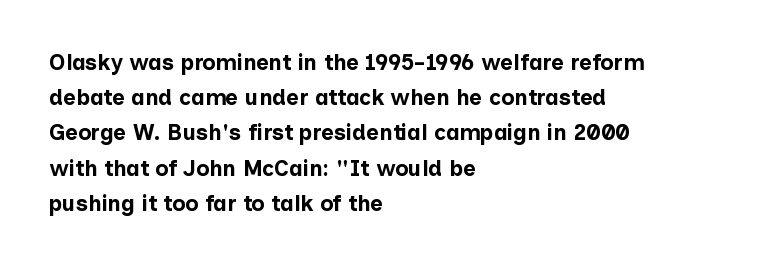
{"italic": "no", "bold": "yes", "underline": "no", "align": "left", "line_spacing": "normal", "line_spacing_ratio": 1.6, "letter_spacing": "normal", "letter_spacing_em": 0.0, "glyph_px": 22}
